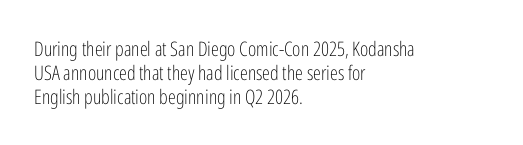
The image shows 20 px text type, upright; set left-aligned, line spacing 1.21x, normal letter spacing, not underlined.
